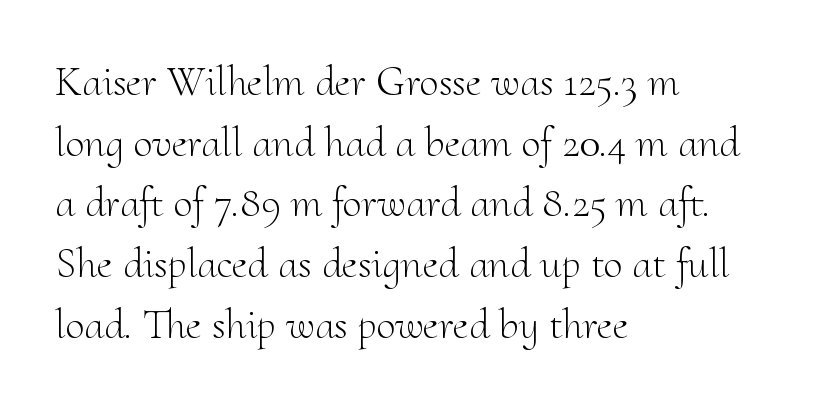
{"serif": "yes", "italic": "no", "bold": "no", "weight": "light", "width": "normal", "stroke_contrast": "medium", "x_height": "small", "monospaced": "no", "underline": "no", "align": "left", "line_spacing": "normal", "line_spacing_ratio": 1.41, "letter_spacing": "normal", "letter_spacing_em": 0.0, "glyph_px": 43}
